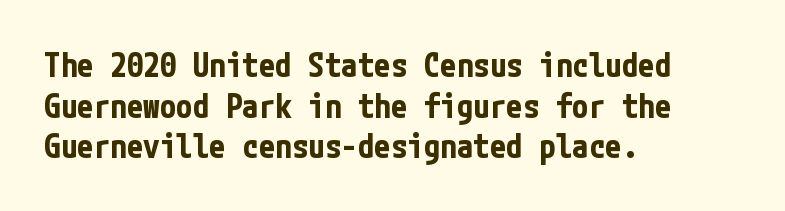
{"serif": "no", "italic": "no", "bold": "yes", "weight": "bold", "width": "condensed", "stroke_contrast": "low", "x_height": "medium", "underline": "no", "align": "left", "line_spacing_ratio": 1.23, "letter_spacing": "normal", "letter_spacing_em": 0.0, "glyph_px": 33}
